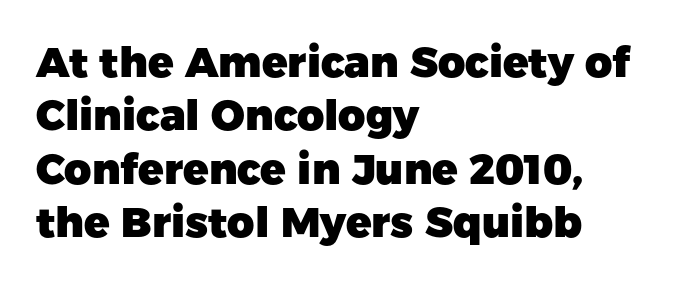
Q: Is the text bold? A: Yes.
Q: Is the text italic (slanted)? A: No, it is upright.
Q: Is the typeface a serif or a sans-serif typeface? A: Sans-serif.
Q: Is the text underlined? A: No.
Q: How is the paragraph aligned? A: Left-aligned.
Q: Is the spacing between letters normal or unusually wide? A: Normal.
Q: Is the spacing between lines tight, normal or loose? A: Normal.
Q: Width (condensed, normal, or wide)? A: Normal.
Q: Stroke contrast? A: Low.
Q: x-height? A: Medium.
Q: Monospaced? A: No.
